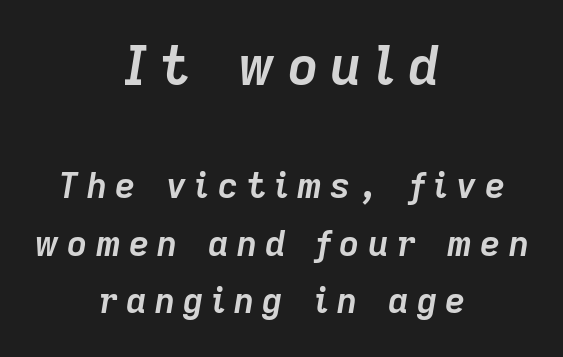
{"italic": "yes", "lean": "right", "slant_degrees": 9, "bold": "yes", "weight": "semibold", "width": "normal", "stroke_contrast": "low", "x_height": "medium", "monospaced": "no", "underline": "no", "align": "center", "line_spacing": "normal", "line_spacing_ratio": 1.65, "letter_spacing": "wide", "letter_spacing_em": 0.23, "larger_block": "first", "size_ratio": 1.51, "glyph_px": 53}
